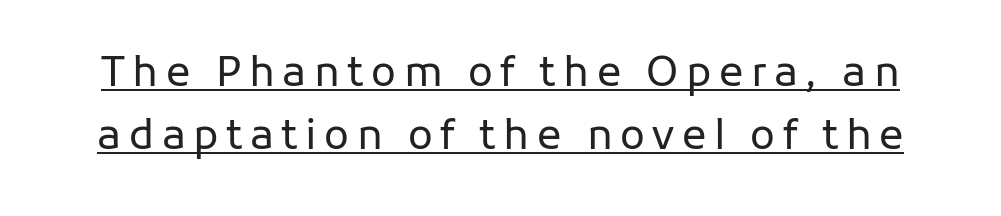
The image shows 41 px regular-weight sans-serif type, upright; set normal line spacing (1.54x), underlined; low stroke contrast and a medium x-height.
